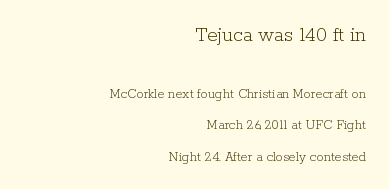
The image shows 21 px text type, upright; set right-aligned, loose line spacing (2.22x), normal letter spacing, not underlined; the first (top) block is 1.5x larger.
